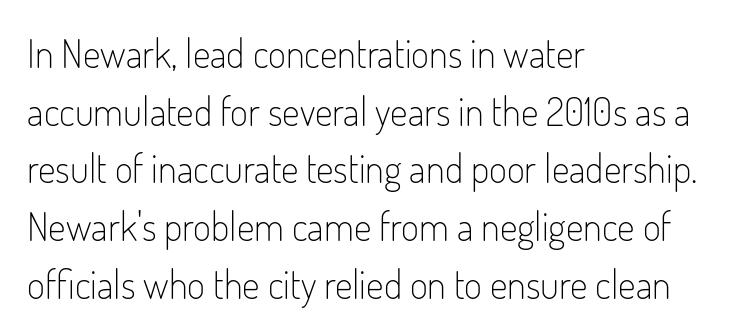
The image shows 39 px light, condensed sans-serif type, upright; set left-aligned, normal line spacing (1.48x), normal letter spacing, not underlined; low stroke contrast and a small x-height.
